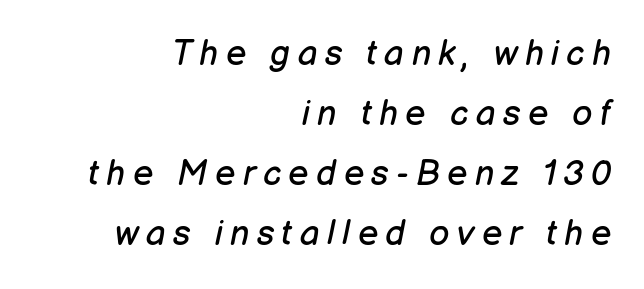
{"italic": "yes", "lean": "right", "slant_degrees": 12, "bold": "no", "weight": "regular", "width": "normal", "stroke_contrast": "low", "x_height": "medium", "monospaced": "no", "underline": "no", "align": "right", "line_spacing_ratio": 1.71, "letter_spacing": "wide", "letter_spacing_em": 0.21, "glyph_px": 35}
